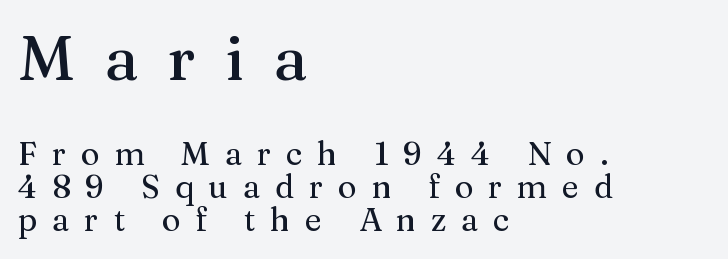
The image shows 63 px serif type, upright; set left-aligned, tight line spacing (1.03x), unusually wide letter spacing (+0.46 em), not underlined; the first (top) block is 1.97x larger; medium stroke contrast and a medium x-height.
